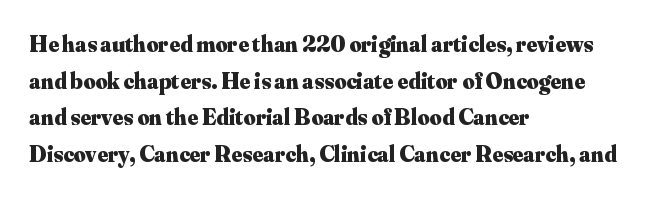
The image shows 23 px bold type, upright; set left-aligned, normal line spacing (1.59x), normal letter spacing, not underlined.
